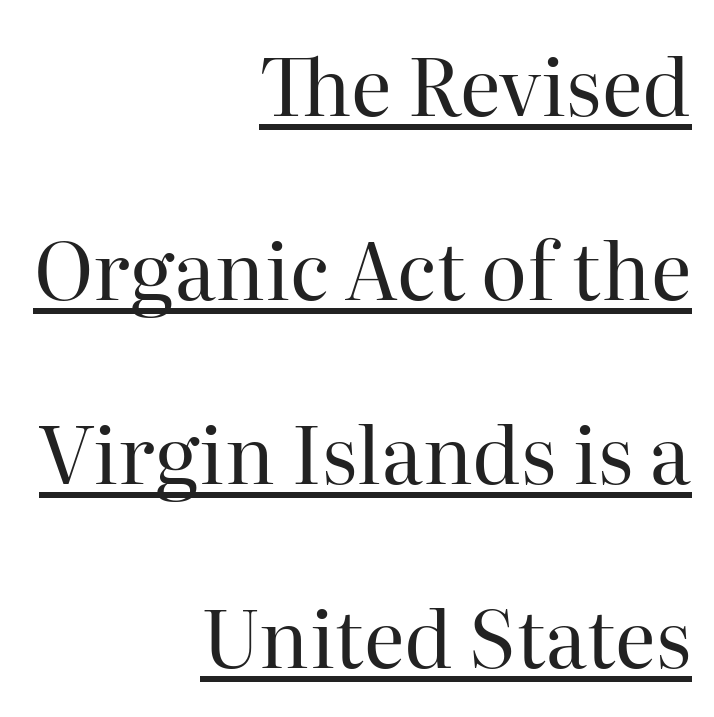
The image shows 79 px regular-weight serif type, upright; set right-aligned, loose line spacing (2.33x), normal letter spacing, underlined; high stroke contrast and a medium x-height.
